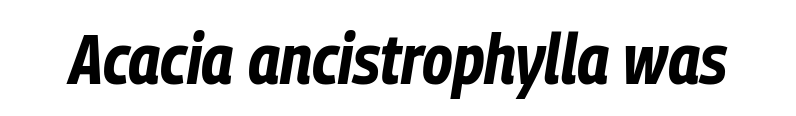
The passage shown is typed in a proportional face where columns would drift. Compared with typical body copy, the letter spacing here is the same. Check under the words: just untouched page. Style check: oblique. These words are printed bold, with thick strokes throughout.
